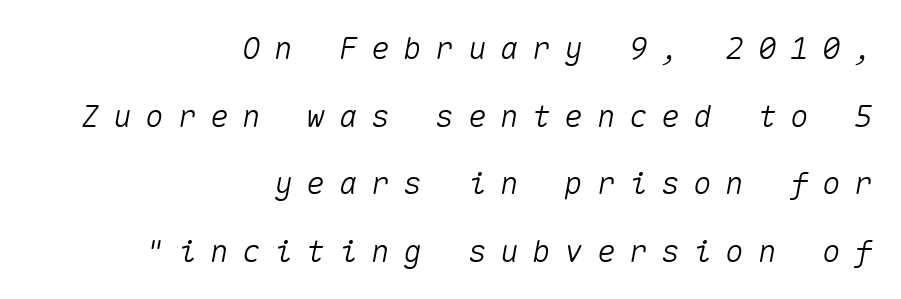
Q: Is the text italic (slanted)? A: Yes, it leans right by about 10 degrees.
Q: Is the text underlined? A: No.
Q: How is the paragraph aligned? A: Right-aligned.
Q: Is the spacing between letters normal or unusually wide? A: Unusually wide.
Q: Is the spacing between lines tight, normal or loose? A: Loose.
Q: Width (condensed, normal, or wide)? A: Normal.
Q: Stroke contrast? A: Medium.
Q: x-height? A: Medium.
Q: Monospaced? A: Yes.
